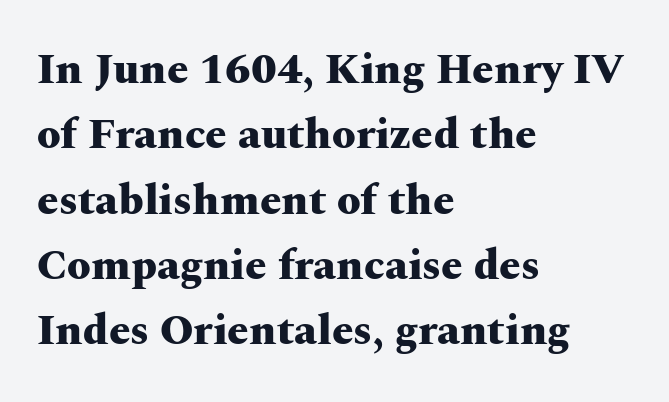
{"serif": "yes", "italic": "no", "bold": "yes", "weight": "heavy", "width": "wide", "stroke_contrast": "medium", "x_height": "medium", "monospaced": "no", "underline": "no", "align": "left", "line_spacing": "normal", "line_spacing_ratio": 1.52, "letter_spacing": "normal", "letter_spacing_em": 0.0, "glyph_px": 43}
